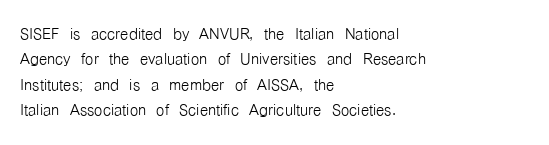
Q: Is the text bold? A: No.
Q: Is the text italic (slanted)? A: No, it is upright.
Q: Is the text underlined? A: No.
Q: How is the paragraph aligned? A: Left-aligned.
Q: Is the spacing between letters normal or unusually wide? A: Normal.
